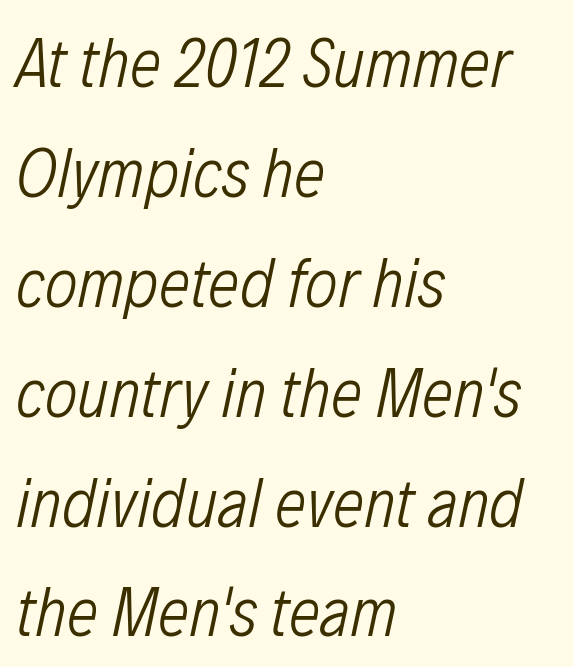
Q: Is the text bold? A: No.
Q: Is the text italic (slanted)? A: Yes, it leans right by about 12 degrees.
Q: Is the text underlined? A: No.
Q: How is the paragraph aligned? A: Left-aligned.
Q: Is the spacing between letters normal or unusually wide? A: Normal.
Q: Is the spacing between lines tight, normal or loose? A: Normal.
Q: Width (condensed, normal, or wide)? A: Condensed.
Q: Stroke contrast? A: Low.
Q: x-height? A: Medium.
Q: Monospaced? A: No.
